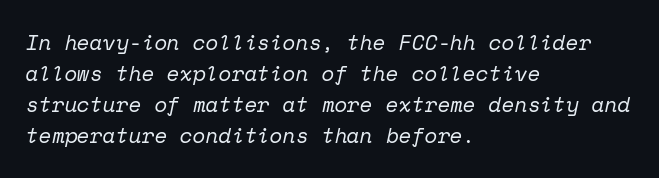
Anything drawn beneath the words? Only blank space. Leftover space on each line is placed entirely after the last word. These glyphs show unthickened strokes, regular width or finer. Quick note: interline space is typical. The horizontal fit of the characters is conventional and even. These lines were composed using italics.
